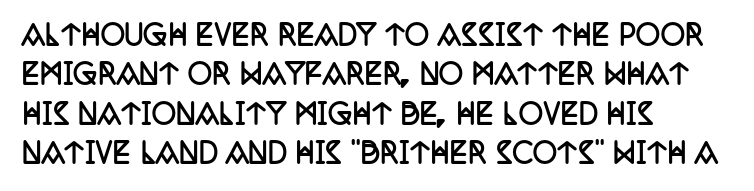
The image shows 27 px bold type, upright; set left-aligned, normal line spacing (1.46x), normal letter spacing, not underlined.
